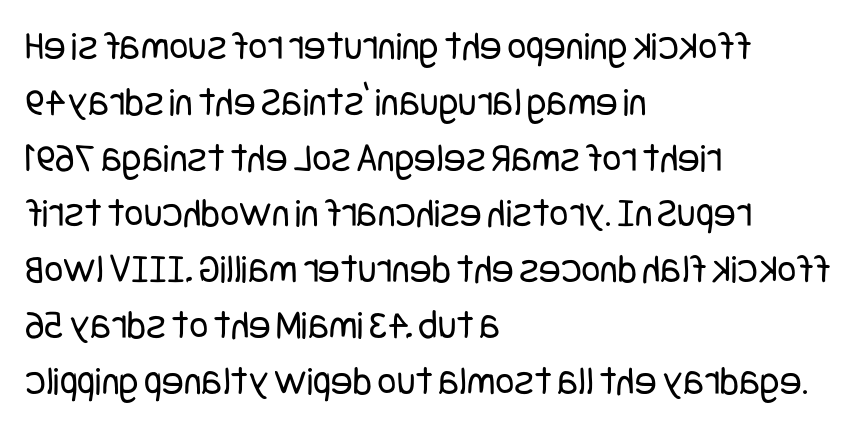
{"serif": "no", "italic": "no", "bold": "no", "weight": "regular", "width": "condensed", "stroke_contrast": "low", "x_height": "large", "underline": "no", "align": "left", "line_spacing": "normal", "line_spacing_ratio": 1.36, "letter_spacing": "normal", "letter_spacing_em": 0.0, "glyph_px": 41}
